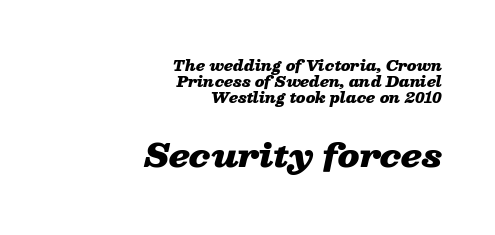
{"italic": "yes", "lean": "right", "slant_degrees": 13, "bold": "yes", "weight": "heavy", "width": "wide", "stroke_contrast": "low", "x_height": "medium", "monospaced": "no", "underline": "no", "align": "right", "line_spacing_ratio": 1.16, "letter_spacing": "normal", "letter_spacing_em": 0.0, "larger_block": "second", "size_ratio": 2.29, "glyph_px": 32}
